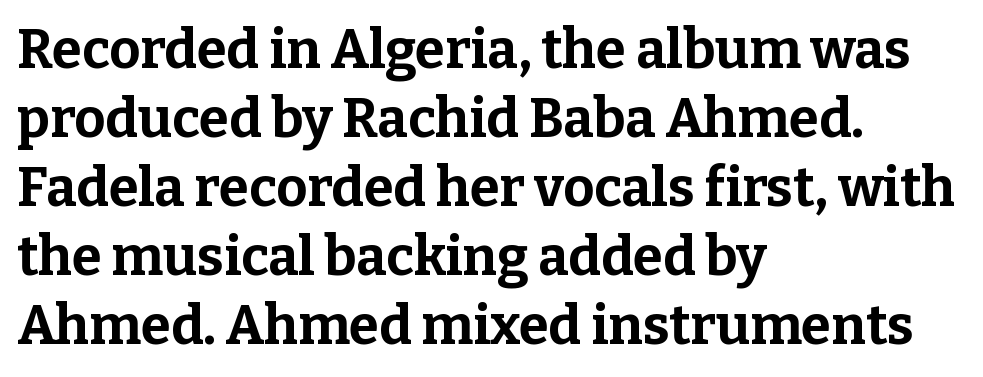
Q: Is the text bold? A: Yes.
Q: Is the text italic (slanted)? A: No, it is upright.
Q: Is the typeface a serif or a sans-serif typeface? A: Serif.
Q: Is the text underlined? A: No.
Q: How is the paragraph aligned? A: Left-aligned.
Q: Is the spacing between letters normal or unusually wide? A: Normal.
Q: Is the spacing between lines tight, normal or loose? A: Normal.
Q: Width (condensed, normal, or wide)? A: Normal.
Q: Stroke contrast? A: Low.
Q: x-height? A: Medium.
Q: Monospaced? A: No.
